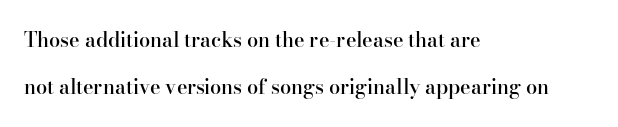
The image shows 20 px text type, upright; set left-aligned, loose line spacing (2.37x), normal letter spacing, not underlined.
